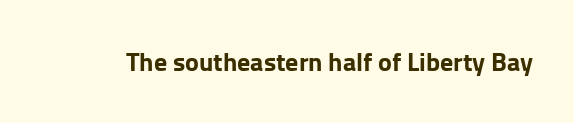
Only glyphs here, with clear space below each row. Rendered with straight, roman letterforms. The glyphs have the mass of a bold cut. Observe the ordinary spacing: letters are neighbours, not strangers.
